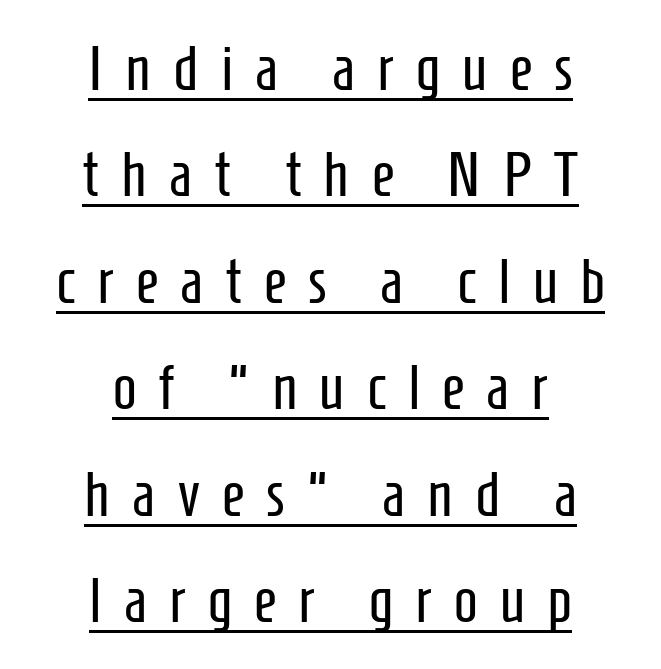
The typesetting does not lean heavy: it is not bold. What stands out about the letter spacing? Its width — letters are far apart. These lines are composed in type without serifs. Do the characters align in a grid? No, the font is proportional. Does a line run under the words? Yes, clearly. Reading down the block, each line starts at a different indent, mirrored at its end.
